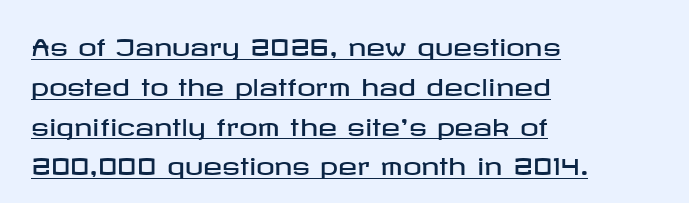
{"italic": "no", "underline": "yes", "align": "left", "line_spacing_ratio": 1.73, "letter_spacing": "normal", "letter_spacing_em": 0.0, "glyph_px": 23}
